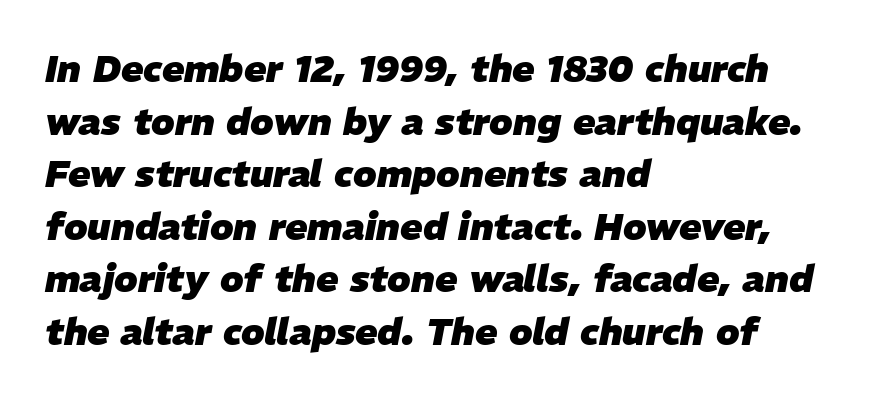
The image shows 37 px heavy type, italic (leaning right); set left-aligned, normal line spacing (1.42x), normal letter spacing, not underlined; low stroke contrast and a medium x-height.
